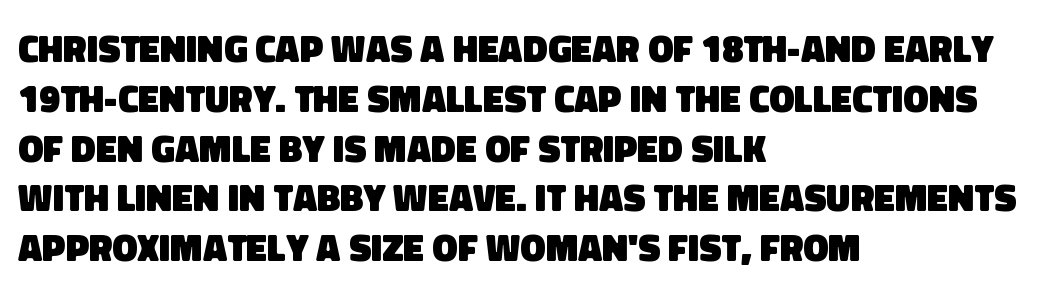
{"serif": "no", "bold": "yes", "weight": "heavy", "width": "normal", "stroke_contrast": "low", "x_height": "large", "monospaced": "no", "underline": "no", "align": "left", "line_spacing": "normal", "line_spacing_ratio": 1.31, "letter_spacing": "normal", "letter_spacing_em": 0.0, "glyph_px": 38}
